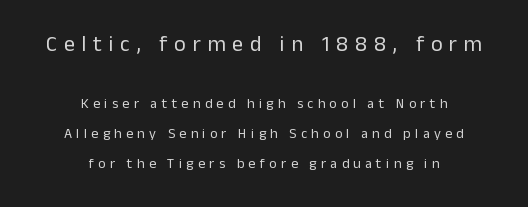
{"italic": "no", "bold": "no", "underline": "no", "align": "center", "line_spacing": "loose", "line_spacing_ratio": 2.15, "letter_spacing": "wide", "letter_spacing_em": 0.31, "larger_block": "first", "size_ratio": 1.57, "glyph_px": 22}
